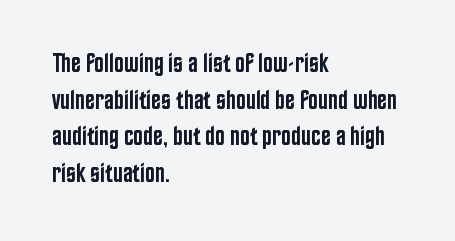
Every row of glyphs begins at an identical x-position on the left. Summary of weight: moderately heavy, a semibold. Evenly set lines give the paragraph a standard silhouette. In terms of letterspacing, this is plain default setting. When letters stand straight like this, we call the style roman or upright. The gap between lines stays unmarked.
